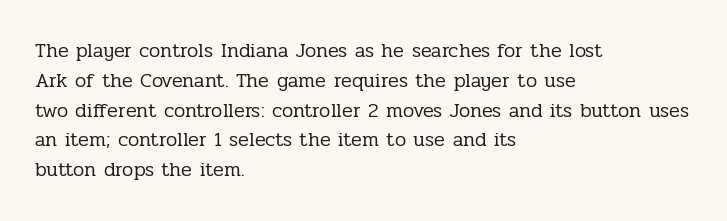
The image shows 20 px text type, upright; set left-aligned, normal line spacing (1.49x), normal letter spacing, not underlined.
